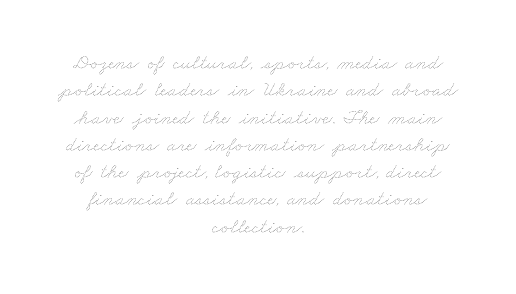
The image shows 21 px text type; set centered, normal line spacing (1.3x), normal letter spacing, not underlined.
